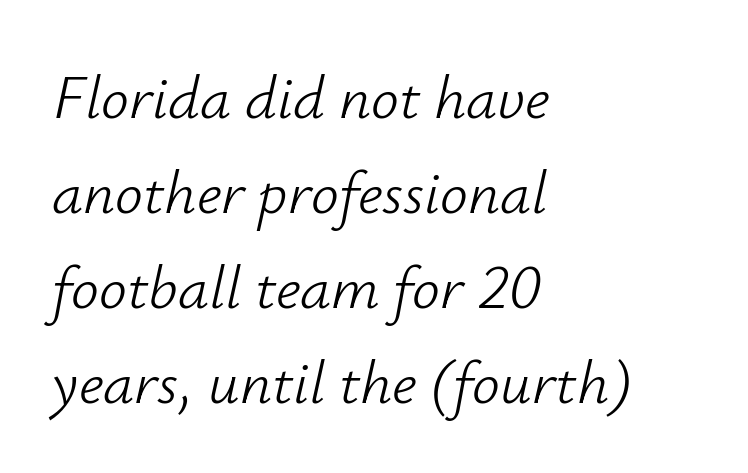
Is this a heavy cut? Hardly; it is regular or lighter. This rendering uses left alignment, leaving the right contour irregular. Observe the lean: these are italic letterforms. Honestly, there is no underline to notice here at all. Honestly, the letter spacing is just normal — you wouldn't notice it. Notice how descenders clear the ascenders below comfortably — that's standard leading.
